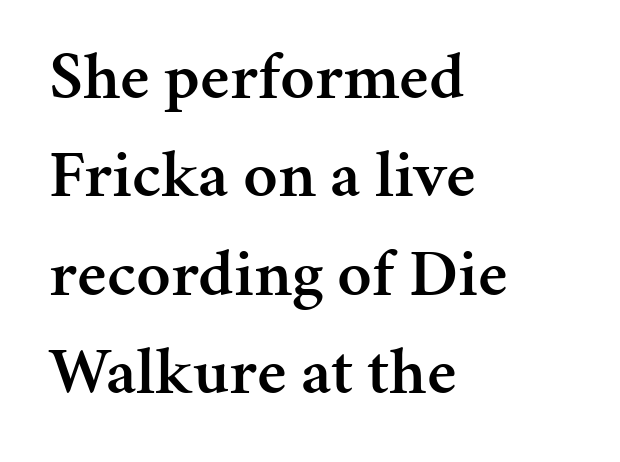
Q: Is the text bold? A: Semi-bold.
Q: Is the text italic (slanted)? A: No, it is upright.
Q: Is the typeface a serif or a sans-serif typeface? A: Serif.
Q: Is the text underlined? A: No.
Q: How is the paragraph aligned? A: Left-aligned.
Q: Is the spacing between letters normal or unusually wide? A: Normal.
Q: Is the spacing between lines tight, normal or loose? A: Normal.
Q: Width (condensed, normal, or wide)? A: Normal.
Q: Stroke contrast? A: Medium.
Q: x-height? A: Medium.
Q: Monospaced? A: No.
